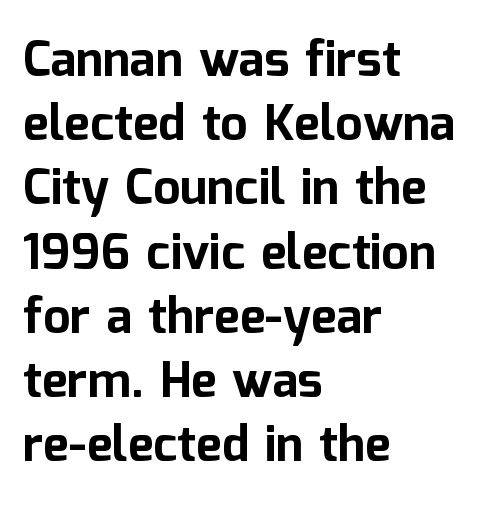
{"serif": "no", "italic": "no", "bold": "yes", "weight": "bold", "width": "normal", "stroke_contrast": "low", "x_height": "medium", "monospaced": "no", "underline": "no", "align": "left", "line_spacing": "normal", "line_spacing_ratio": 1.31, "letter_spacing": "normal", "letter_spacing_em": 0.0, "glyph_px": 49}
